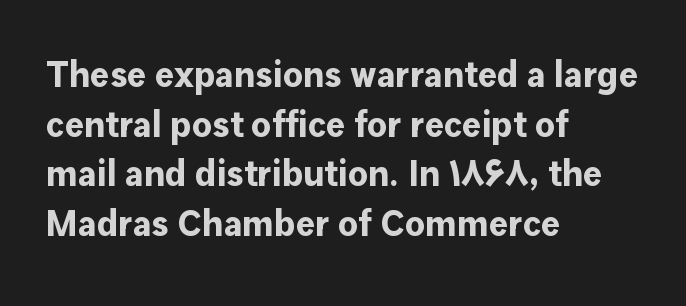
The image shows 36 px bold sans-serif type, upright; set left-aligned, normal line spacing (1.38x), normal letter spacing, not underlined; low stroke contrast and a medium x-height.
